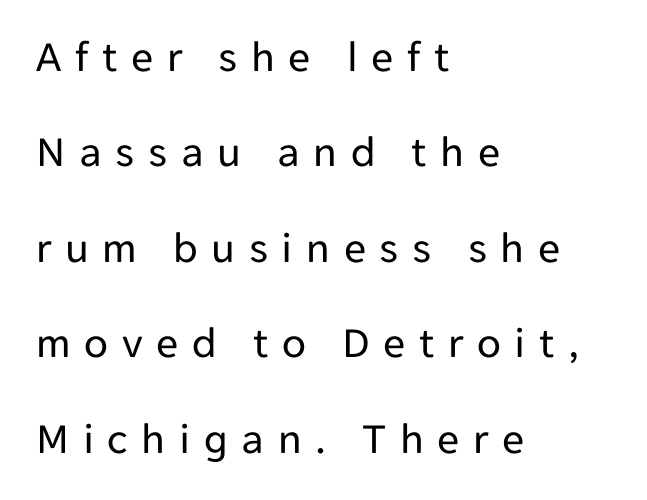
Q: Is the text bold? A: No.
Q: Is the text italic (slanted)? A: No, it is upright.
Q: Is the typeface a serif or a sans-serif typeface? A: Sans-serif.
Q: Is the text underlined? A: No.
Q: How is the paragraph aligned? A: Left-aligned.
Q: Is the spacing between letters normal or unusually wide? A: Unusually wide.
Q: Is the spacing between lines tight, normal or loose? A: Loose.
Q: Width (condensed, normal, or wide)? A: Normal.
Q: Stroke contrast? A: Low.
Q: x-height? A: Medium.
Q: Monospaced? A: No.
